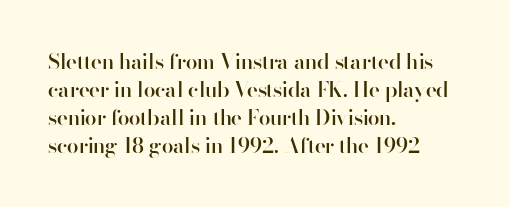
The axis of the letterforms is exactly vertical. The block of text has a typical density, with ordinary space between rows. Plain, unruled lines of type. Slightly chunky letters — semibold, I'd say, not full bold. Left-aligned paragraph, ragged on the right.
